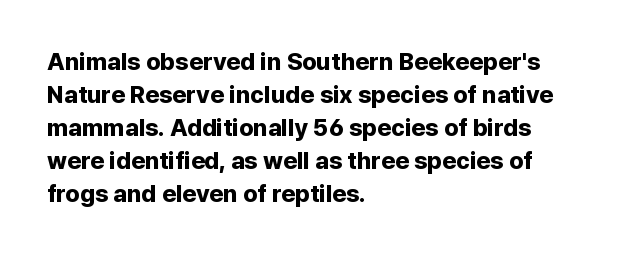
Q: Is the text bold? A: Yes.
Q: Is the text italic (slanted)? A: No, it is upright.
Q: Is the text underlined? A: No.
Q: How is the paragraph aligned? A: Left-aligned.
Q: Is the spacing between letters normal or unusually wide? A: Normal.
Q: Is the spacing between lines tight, normal or loose? A: Normal.
